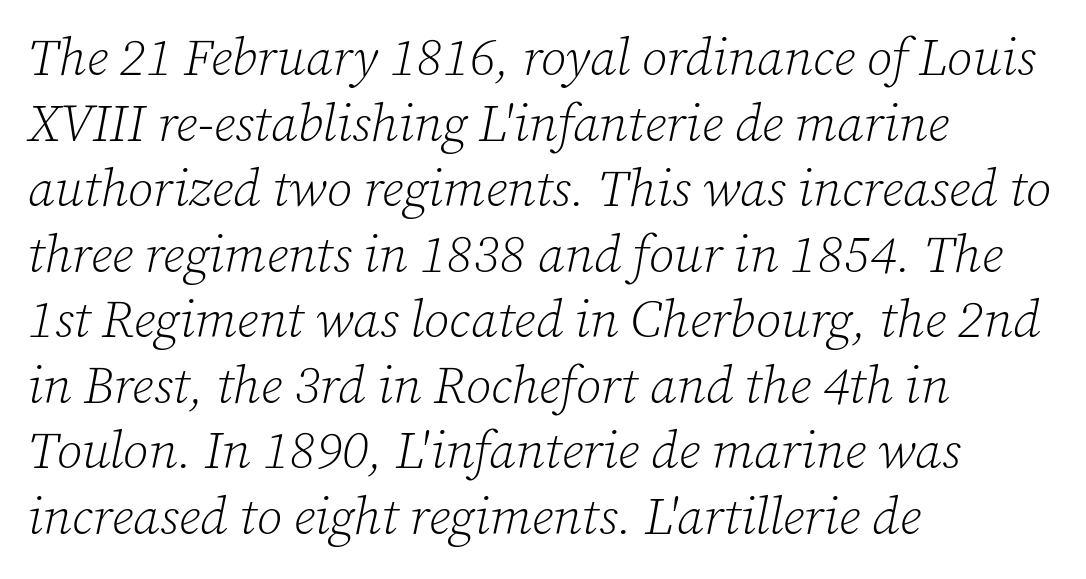
Q: Is the text bold? A: No.
Q: Is the text italic (slanted)? A: Yes, it leans right by about 12 degrees.
Q: Is the typeface a serif or a sans-serif typeface? A: Serif.
Q: Is the text underlined? A: No.
Q: How is the paragraph aligned? A: Left-aligned.
Q: Is the spacing between letters normal or unusually wide? A: Normal.
Q: Is the spacing between lines tight, normal or loose? A: Normal.
Q: Width (condensed, normal, or wide)? A: Normal.
Q: Stroke contrast? A: Low.
Q: x-height? A: Medium.
Q: Monospaced? A: No.
